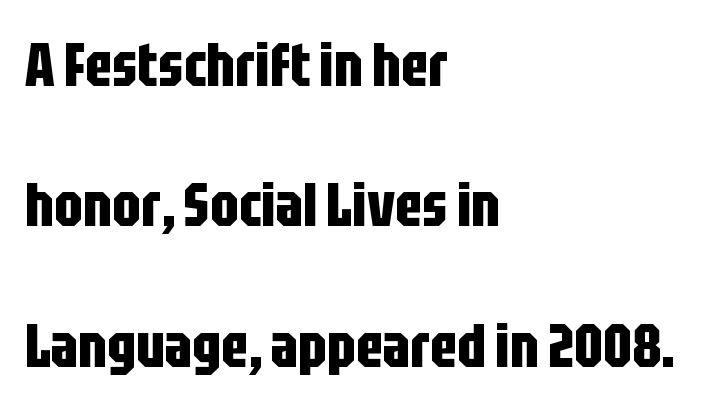
{"serif": "no", "italic": "no", "bold": "yes", "weight": "bold", "width": "condensed", "stroke_contrast": "low", "x_height": "large", "monospaced": "no", "underline": "no", "align": "left", "line_spacing": "loose", "line_spacing_ratio": 2.3, "letter_spacing": "normal", "letter_spacing_em": 0.0, "glyph_px": 61}
